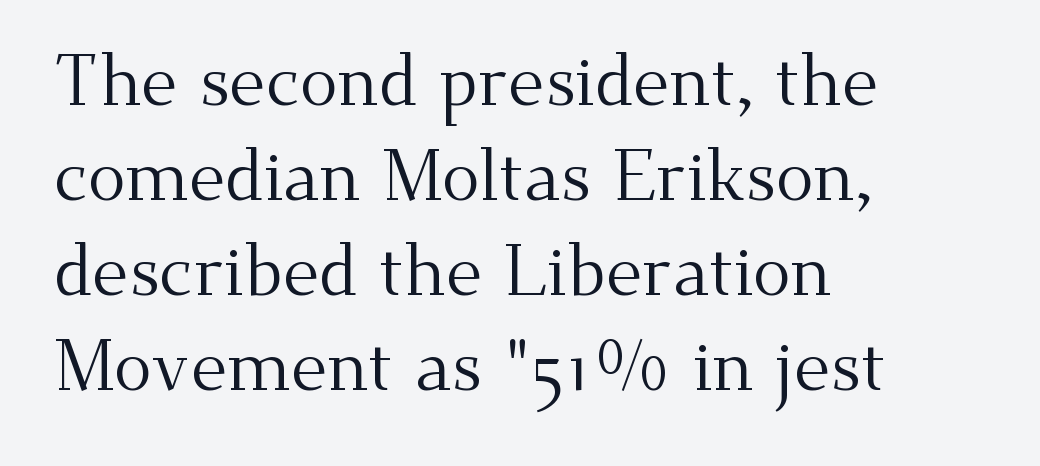
Q: Is the text bold? A: No.
Q: Is the text italic (slanted)? A: No, it is upright.
Q: Is the typeface a serif or a sans-serif typeface? A: Serif.
Q: Is the text underlined? A: No.
Q: How is the paragraph aligned? A: Left-aligned.
Q: Is the spacing between letters normal or unusually wide? A: Normal.
Q: Is the spacing between lines tight, normal or loose? A: Normal.
Q: Width (condensed, normal, or wide)? A: Normal.
Q: Stroke contrast? A: Medium.
Q: x-height? A: Small.
Q: Monospaced? A: No.
